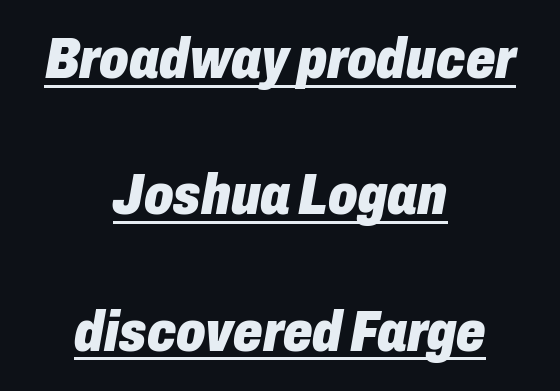
{"italic": "yes", "lean": "right", "slant_degrees": 10, "bold": "yes", "weight": "heavy", "width": "condensed", "stroke_contrast": "low", "x_height": "medium", "monospaced": "no", "underline": "yes", "align": "center", "line_spacing": "loose", "line_spacing_ratio": 2.35, "letter_spacing": "normal", "letter_spacing_em": 0.0, "glyph_px": 58}
